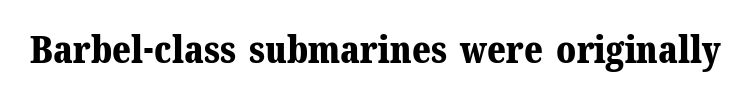
The image shows 38 px bold serif type, upright; set normal letter spacing, not underlined; medium stroke contrast and a medium x-height.
